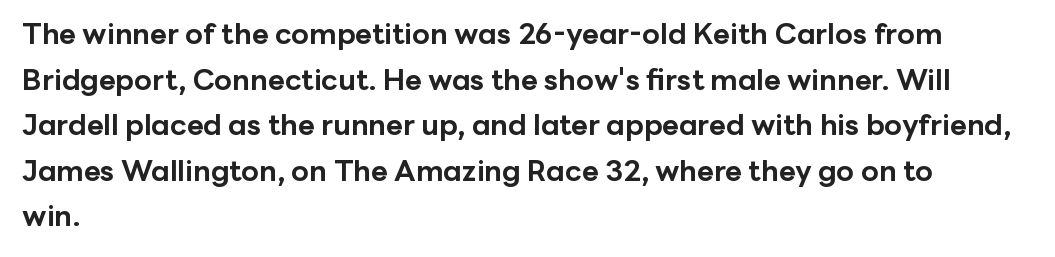
Just letters on the line, the space beneath them empty. Heavy-handed strokes throughout: this text is bold. The rendering keeps characters at their native spacing. The face used here is proportionally spaced, like ordinary book or web type. Reading down the column, the eye jumps a familiar distance to each next line. Line starts are locked; line ends wander.
